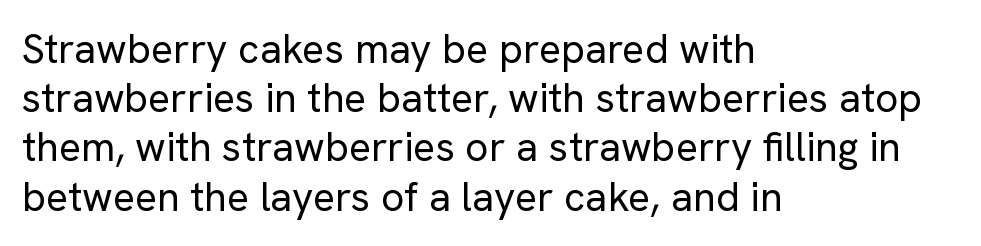
{"serif": "no", "italic": "no", "bold": "no", "weight": "regular", "width": "normal", "stroke_contrast": "low", "x_height": "medium", "monospaced": "no", "underline": "no", "align": "left", "line_spacing_ratio": 1.2, "letter_spacing": "normal", "letter_spacing_em": 0.0, "glyph_px": 41}
